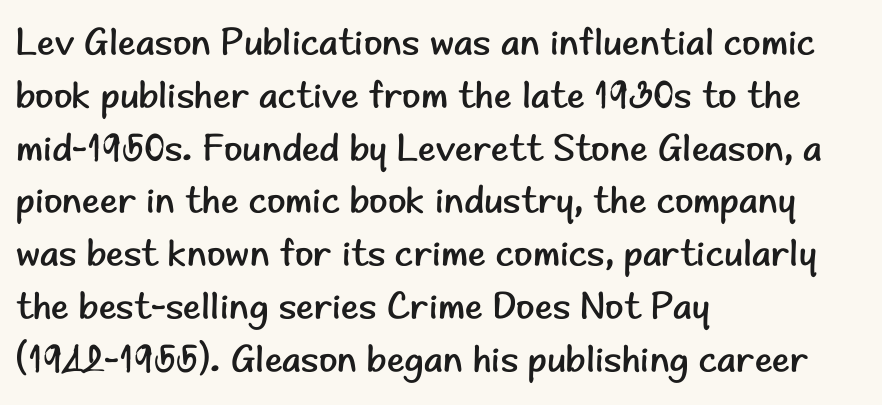
{"serif": "no", "italic": "no", "bold": "no", "weight": "regular", "width": "normal", "stroke_contrast": "low", "x_height": "small", "monospaced": "no", "underline": "no", "align": "left", "line_spacing": "normal", "line_spacing_ratio": 1.39, "letter_spacing": "normal", "letter_spacing_em": 0.0, "glyph_px": 38}
